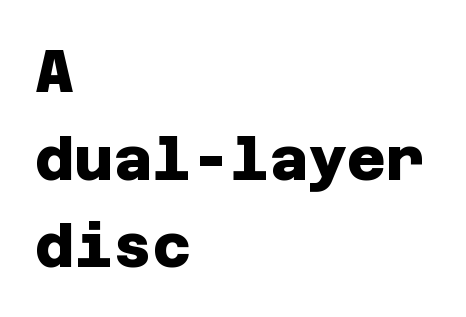
Q: Is the text bold? A: Yes.
Q: Is the typeface a serif or a sans-serif typeface? A: Sans-serif.
Q: Is the text underlined? A: No.
Q: How is the paragraph aligned? A: Left-aligned.
Q: Is the spacing between letters normal or unusually wide? A: Normal.
Q: Is the spacing between lines tight, normal or loose? A: Normal.
Q: Width (condensed, normal, or wide)? A: Normal.
Q: Stroke contrast? A: Low.
Q: x-height? A: Large.
